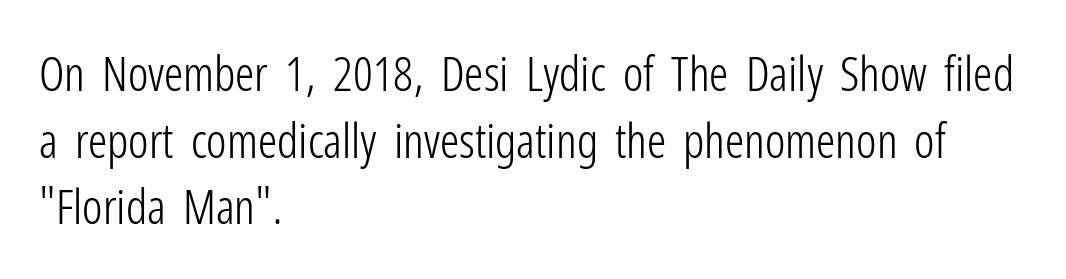
The image shows 48 px light, condensed sans-serif type, upright; set left-aligned, normal line spacing (1.39x), normal letter spacing, not underlined; low stroke contrast and a medium x-height.
